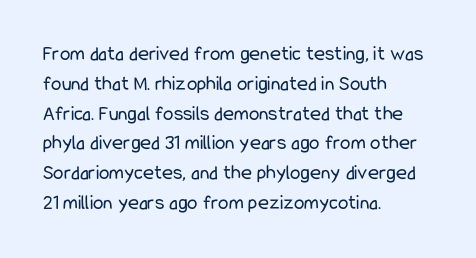
{"italic": "no", "bold": "no", "underline": "no", "align": "left", "line_spacing": "normal", "line_spacing_ratio": 1.42, "letter_spacing": "normal", "letter_spacing_em": 0.0, "glyph_px": 21}
